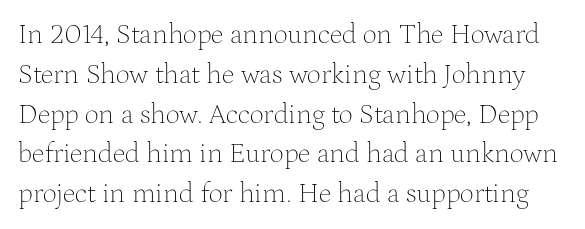
The gap between lines stays unmarked. The tracking reads as untouched default to a designer's eye. The letterforms sit at book weight or below. Stroke terminals: seriffed. Does the leading feel generous? No, just average. This sample uses an upright cut, with every glyph sitting square on the baseline.
